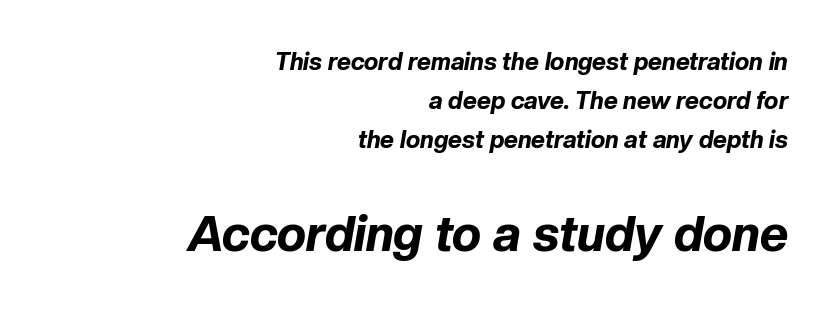
The gaps between neighbouring characters are ordinary and unremarkable. The whole block is typeset with a tilt. Line endings align vertically; line beginnings do not. The strokes are fattened all the way to bold. Which chunk is bigger? The second one — the bottom block dwarfs the top. The foot of each line stays bare and open.
